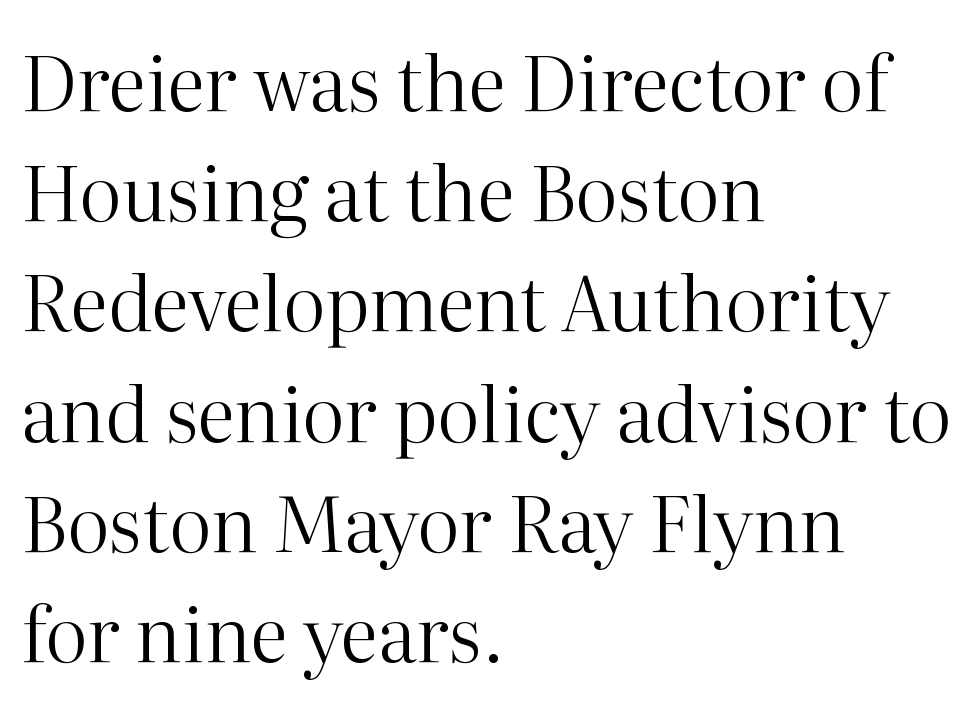
Q: Is the text bold? A: No.
Q: Is the text italic (slanted)? A: No, it is upright.
Q: Is the typeface a serif or a sans-serif typeface? A: Serif.
Q: Is the text underlined? A: No.
Q: How is the paragraph aligned? A: Left-aligned.
Q: Is the spacing between letters normal or unusually wide? A: Normal.
Q: Is the spacing between lines tight, normal or loose? A: Normal.
Q: Width (condensed, normal, or wide)? A: Normal.
Q: Stroke contrast? A: High.
Q: x-height? A: Medium.
Q: Monospaced? A: No.
